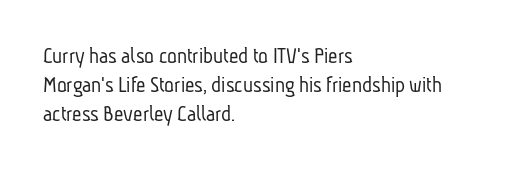
Lines of text with bare space underneath. Stems and bowls with no extra thickness — not bold. The rendering keeps characters at their native spacing. In terms of leading, this rendering sits right in the middle.
